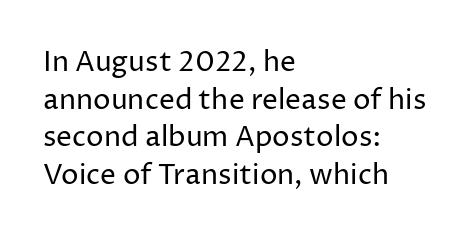
{"serif": "no", "italic": "no", "bold": "no", "weight": "regular", "width": "normal", "stroke_contrast": "low", "x_height": "medium", "monospaced": "no", "underline": "no", "align": "left", "line_spacing": "normal", "line_spacing_ratio": 1.34, "letter_spacing": "normal", "letter_spacing_em": 0.0, "glyph_px": 28}
